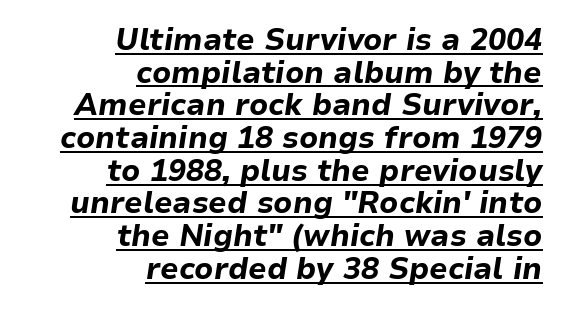
Q: Is the text bold? A: Yes.
Q: Is the text italic (slanted)? A: Yes, it leans right by about 9 degrees.
Q: Is the text underlined? A: Yes.
Q: How is the paragraph aligned? A: Right-aligned.
Q: Is the spacing between letters normal or unusually wide? A: Normal.
Q: Is the spacing between lines tight, normal or loose? A: Tight.
Q: Width (condensed, normal, or wide)? A: Normal.
Q: Stroke contrast? A: Low.
Q: x-height? A: Medium.
Q: Monospaced? A: No.
